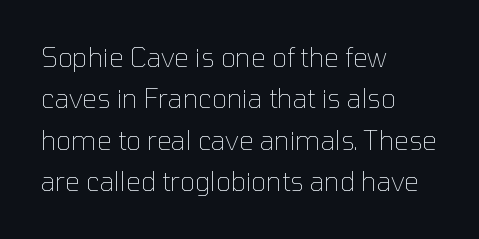
Each stroke keeps to a modest, everyday thickness or less. Whoever set this chose a conventional vertical rhythm. Caption: multi-line text, flush left, ragged right. Underlining? Definitely not there.
